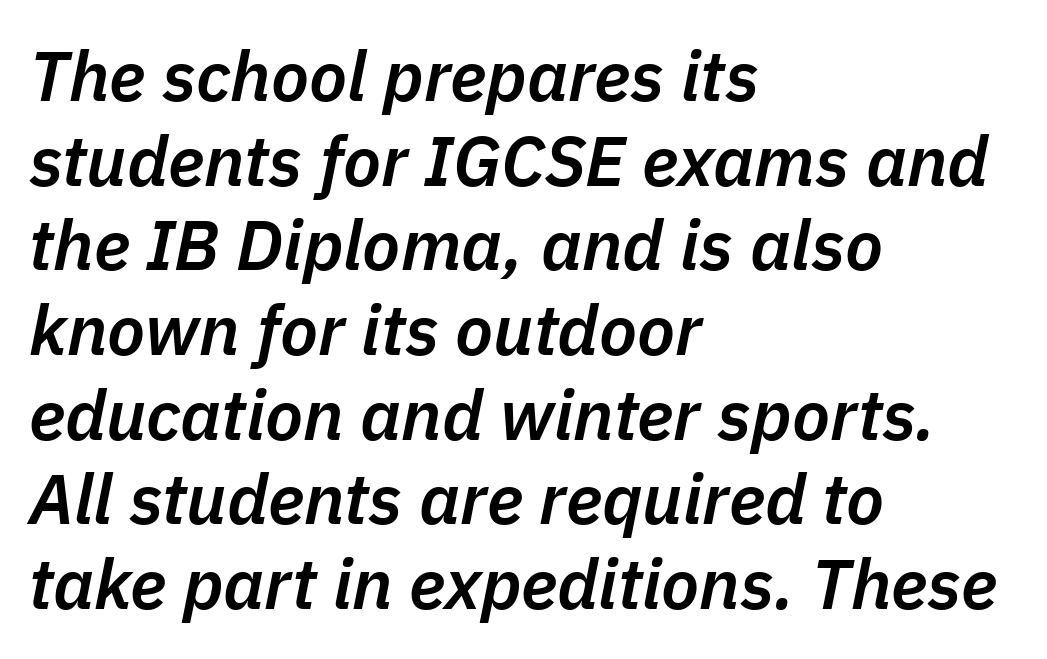
These lines carry some extra weight — a demibold, not a full bold. Only glyphs here, with clear space below each row. The face used here is proportionally spaced, like ordinary book or web type. Inter-character spacing is left at the font's built-in metrics. Observe the lean: these are italic letterforms.
